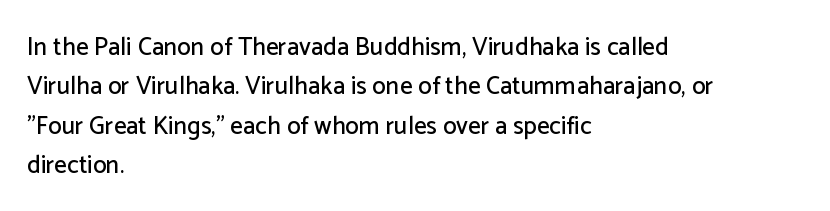
Q: Is the text italic (slanted)? A: No, it is upright.
Q: Is the text underlined? A: No.
Q: How is the paragraph aligned? A: Left-aligned.
Q: Is the spacing between letters normal or unusually wide? A: Normal.
Q: Is the spacing between lines tight, normal or loose? A: Normal.
